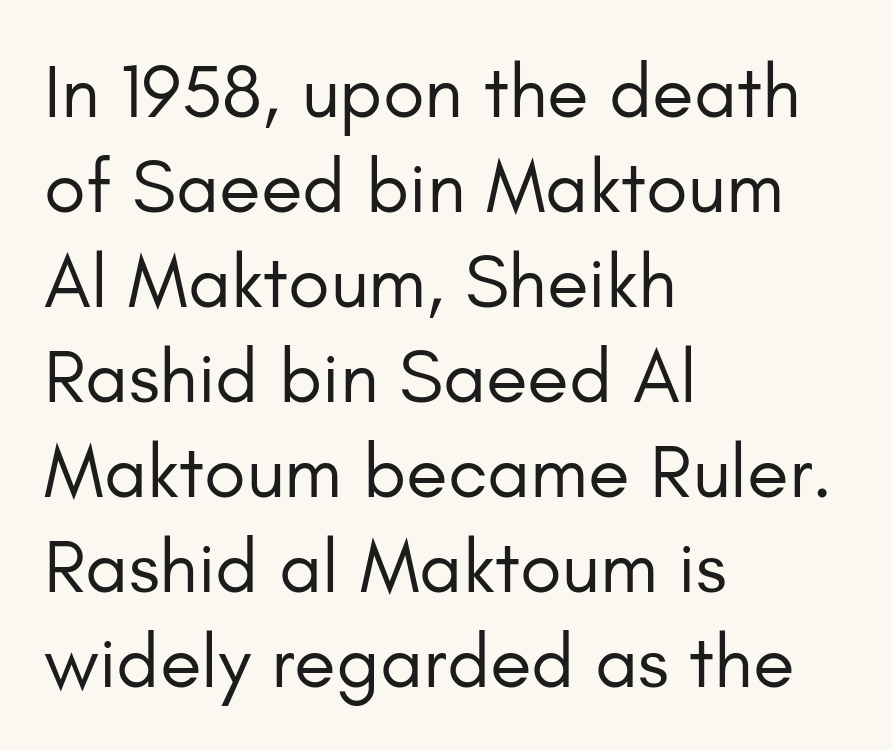
Q: Is the text bold? A: No.
Q: Is the text italic (slanted)? A: No, it is upright.
Q: Is the typeface a serif or a sans-serif typeface? A: Sans-serif.
Q: Is the text underlined? A: No.
Q: How is the paragraph aligned? A: Left-aligned.
Q: Is the spacing between letters normal or unusually wide? A: Normal.
Q: Is the spacing between lines tight, normal or loose? A: Normal.
Q: Width (condensed, normal, or wide)? A: Normal.
Q: Stroke contrast? A: Low.
Q: x-height? A: Small.
Q: Monospaced? A: No.
